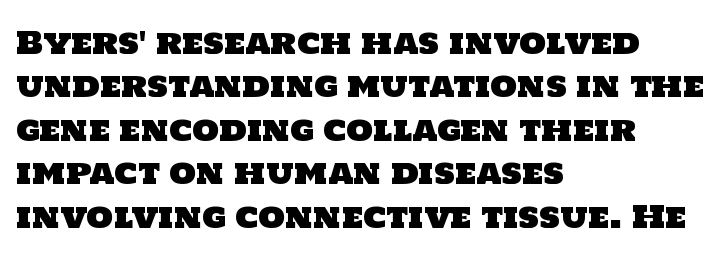
What stands out about the letter spacing? Nothing — it is the standard amount. Leading: standard. The setting favours the left margin, as ordinary paragraphs usually do. Each letter's strokes conclude bluntly, with no projecting serifs. Type without underlining.
